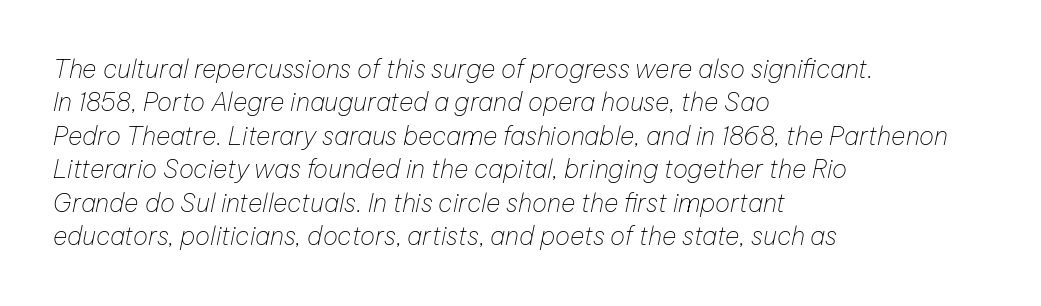
{"italic": "yes", "lean": "right", "slant_degrees": 12, "bold": "no", "underline": "no", "align": "left", "line_spacing": "normal", "line_spacing_ratio": 1.34, "letter_spacing": "normal", "letter_spacing_em": 0.0, "glyph_px": 25}
